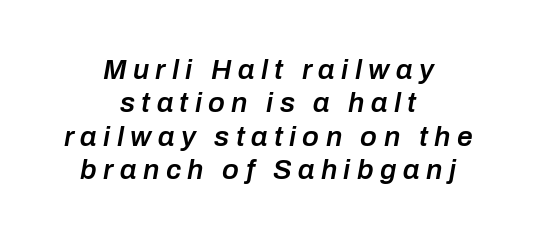
The tracking reads as deliberately expanded to a designer's eye. Proportional: the letters do not fall into vertical columns. These lines were composed using italics. The area under the type is left untouched.
